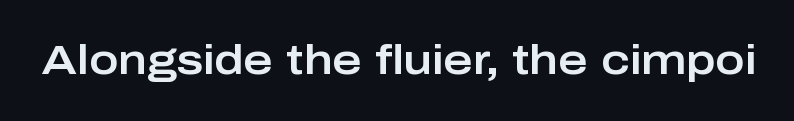
Tall strokes in this sample are plumb rather than angled. Nope, no serifs anywhere on these letters. A typesetter would call this zero additional tracking. The rendering uses natural spacing where letterforms have individual widths. The string is rendered with underlining switched off.
